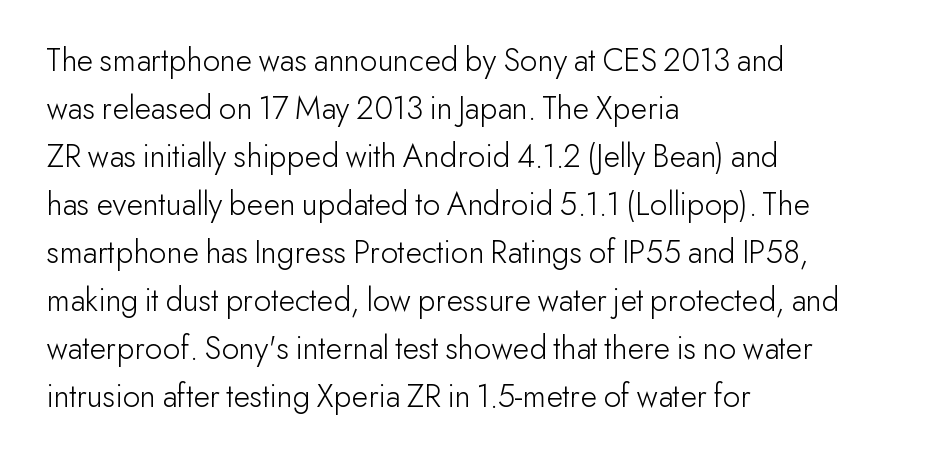
Q: Is the text bold? A: No.
Q: Is the text italic (slanted)? A: No, it is upright.
Q: Is the typeface a serif or a sans-serif typeface? A: Sans-serif.
Q: Is the text underlined? A: No.
Q: How is the paragraph aligned? A: Left-aligned.
Q: Is the spacing between letters normal or unusually wide? A: Normal.
Q: Is the spacing between lines tight, normal or loose? A: Normal.
Q: Width (condensed, normal, or wide)? A: Normal.
Q: Stroke contrast? A: Low.
Q: x-height? A: Small.
Q: Monospaced? A: No.
